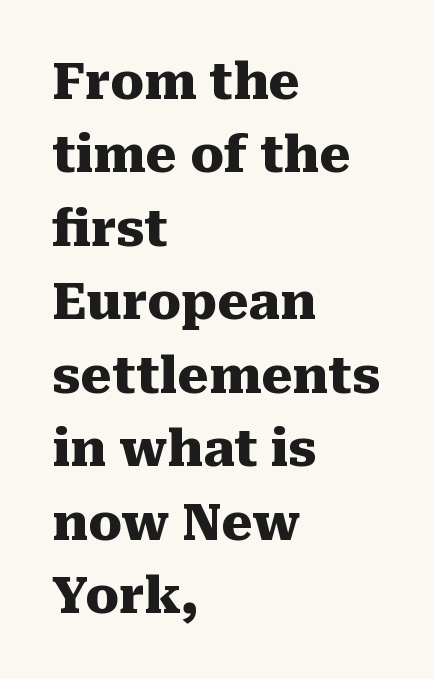
{"serif": "yes", "italic": "no", "bold": "yes", "weight": "heavy", "width": "normal", "stroke_contrast": "medium", "x_height": "medium", "monospaced": "no", "underline": "no", "align": "left", "line_spacing": "normal", "line_spacing_ratio": 1.47, "letter_spacing": "normal", "letter_spacing_em": 0.0, "glyph_px": 50}
